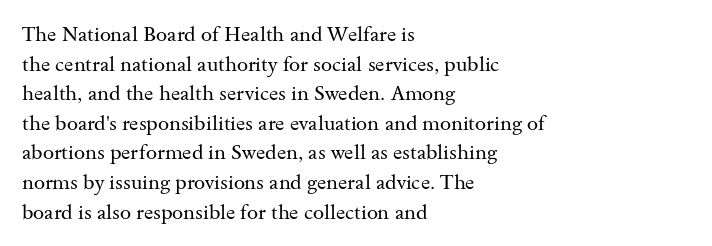
Q: Is the text bold? A: No.
Q: Is the text italic (slanted)? A: No, it is upright.
Q: Is the text underlined? A: No.
Q: How is the paragraph aligned? A: Left-aligned.
Q: Is the spacing between letters normal or unusually wide? A: Normal.
Q: Is the spacing between lines tight, normal or loose? A: Normal.
